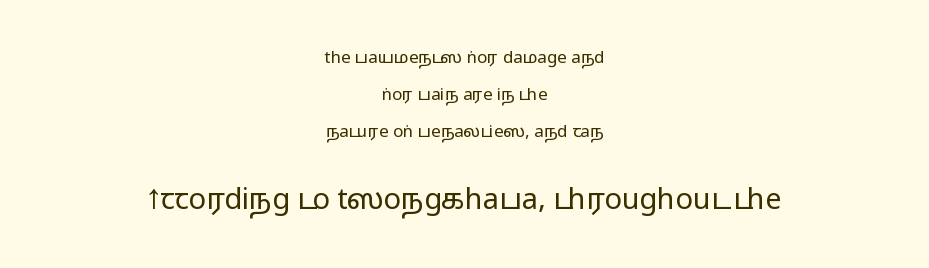
The image shows 29 px wide sans-serif type, upright; set centered, loose line spacing (2.19x), normal letter spacing, not underlined; the second (bottom) block is 1.71x larger; medium stroke contrast.
